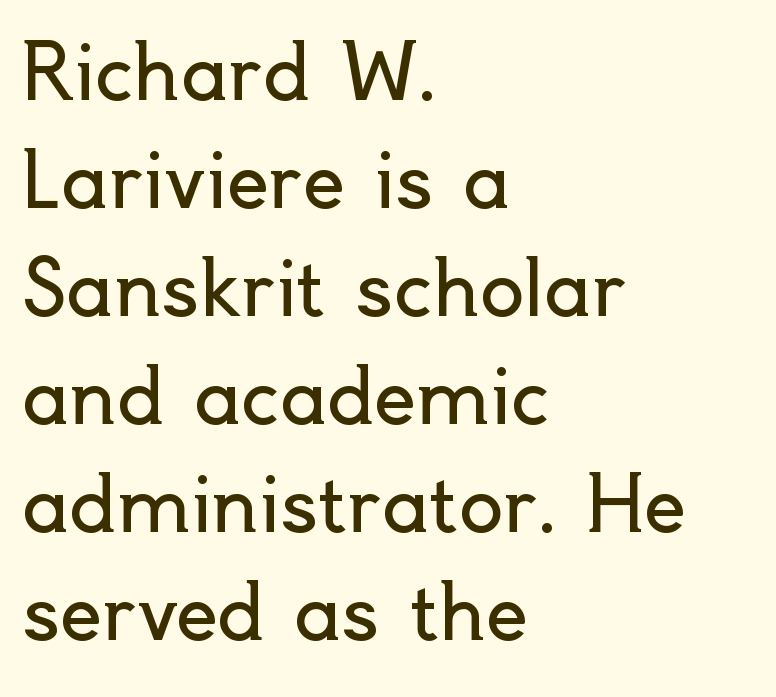
The image shows 74 px regular-weight sans-serif type, upright; set left-aligned, normal line spacing (1.46x), normal letter spacing, not underlined; a small x-height.
